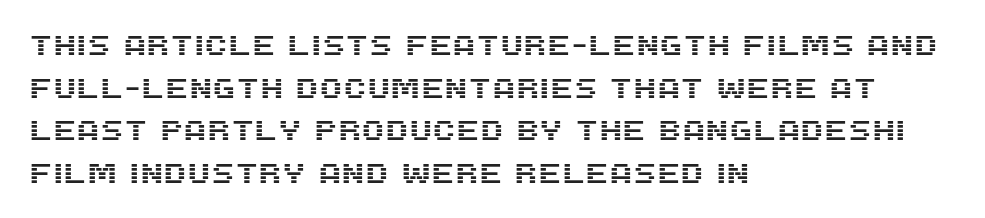
The image shows 27 px text type, upright; set left-aligned, normal line spacing (1.58x), normal letter spacing, not underlined.
